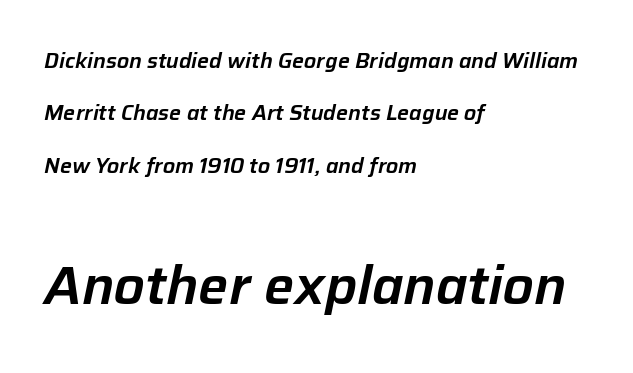
{"italic": "yes", "lean": "right", "slant_degrees": 12, "width": "normal", "stroke_contrast": "low", "x_height": "medium", "monospaced": "no", "underline": "no", "align": "left", "line_spacing": "loose", "line_spacing_ratio": 2.49, "letter_spacing": "normal", "letter_spacing_em": 0.0, "larger_block": "second", "size_ratio": 2.52, "glyph_px": 53}
